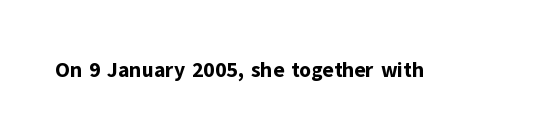
The image shows 21 px bold type, upright; set normal letter spacing, not underlined.
